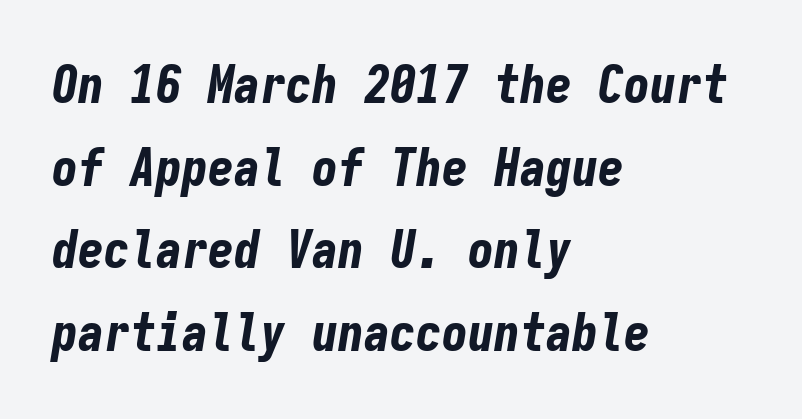
This sample has the even, mechanical cadence of fixed-width lettering. A student would call this left alignment; a typographer would say flush left, rag right. Here the glyphs are tracked normally, forming tight word shapes. The rendering applies a slant to the glyphs.
